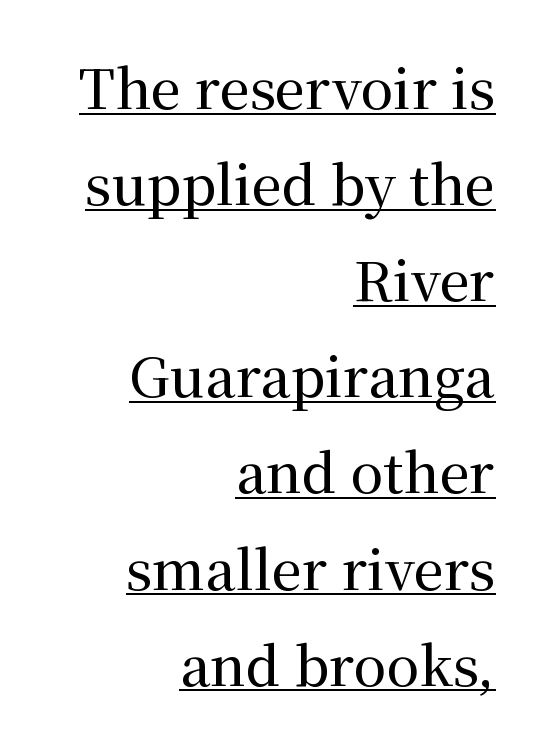
Unlike a clean sans, this face finishes its strokes with serifs. Note the varied advance widths — an 'i' is clearly narrower than an 'm'. Is the letter spacing exaggerated? No — it looks like the ordinary default. Somebody hit Ctrl+U on this one — the words are underlined. Does the copy run flush right? Yes — the right margin is perfectly even.
